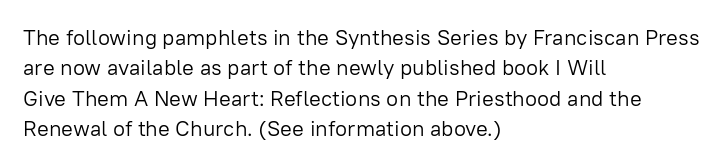
{"italic": "no", "bold": "no", "underline": "no", "align": "left", "line_spacing": "normal", "line_spacing_ratio": 1.38, "letter_spacing": "normal", "letter_spacing_em": 0.0, "glyph_px": 22}
